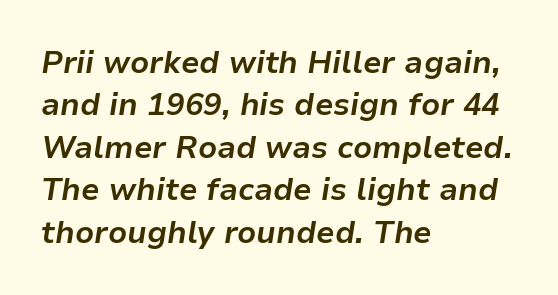
Q: Is the text bold? A: Yes.
Q: Is the text italic (slanted)? A: Yes, it leans right by about 9 degrees.
Q: Is the text underlined? A: No.
Q: How is the paragraph aligned? A: Left-aligned.
Q: Is the spacing between letters normal or unusually wide? A: Normal.
Q: Is the spacing between lines tight, normal or loose? A: Normal.
Q: Width (condensed, normal, or wide)? A: Normal.
Q: Stroke contrast? A: Low.
Q: x-height? A: Medium.
Q: Monospaced? A: No.
